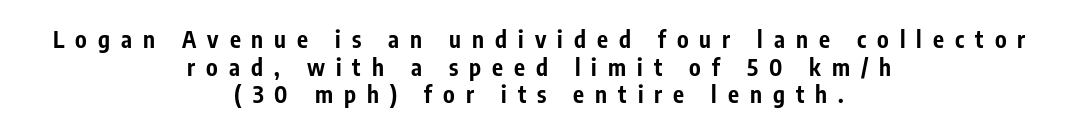
Q: Is the text bold? A: Yes.
Q: Is the text italic (slanted)? A: No, it is upright.
Q: Is the text underlined? A: No.
Q: How is the paragraph aligned? A: Centered.
Q: Is the spacing between letters normal or unusually wide? A: Unusually wide.
